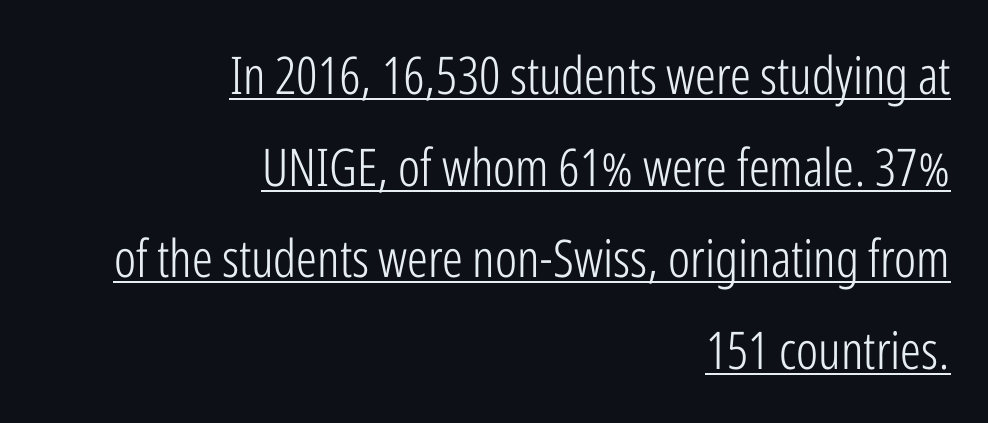
The image shows 52 px light, condensed sans-serif type, upright; set right-aligned, line spacing 1.76x, normal letter spacing, underlined; low stroke contrast and a medium x-height.
